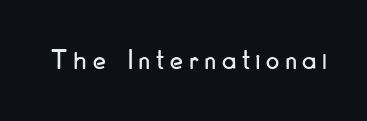
{"serif": "no", "italic": "no", "width": "condensed", "stroke_contrast": "low", "x_height": "small", "monospaced": "no", "underline": "no", "letter_spacing": "wide", "letter_spacing_em": 0.22, "glyph_px": 29}
